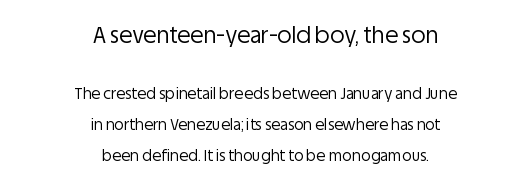
Q: Is the text bold? A: No.
Q: Is the text italic (slanted)? A: No, it is upright.
Q: Is the text underlined? A: No.
Q: How is the paragraph aligned? A: Centered.
Q: Is the spacing between letters normal or unusually wide? A: Normal.
Q: Is the spacing between lines tight, normal or loose? A: Loose.
Q: Which block of text is set in a larger size, the first (top) or the second (bottom)? A: The first (top) one.
